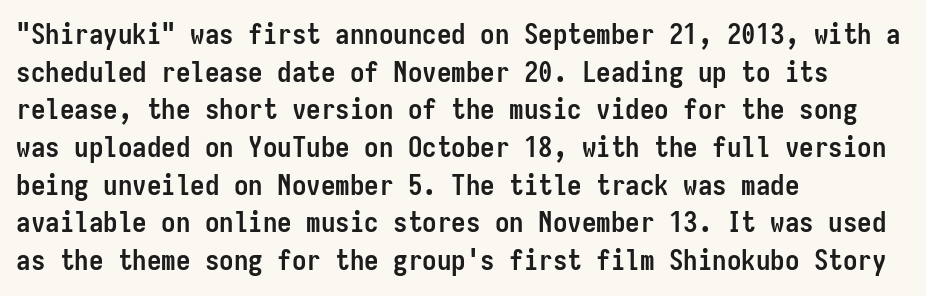
The line texture is even and compact thanks to regular tracking. Unmarked baselines from the first word to the last. The characters look thick and weighty, a clear bold. Quick note: not italic, upright.
